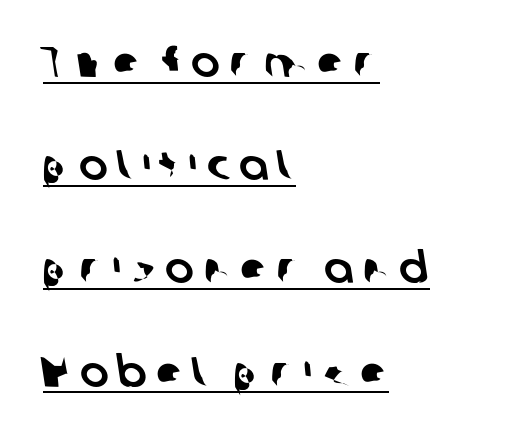
Q: Is the typeface a serif or a sans-serif typeface? A: Sans-serif.
Q: Is the text underlined? A: Yes.
Q: How is the paragraph aligned? A: Left-aligned.
Q: Is the spacing between letters normal or unusually wide? A: Unusually wide.
Q: Is the spacing between lines tight, normal or loose? A: Loose.
Q: Width (condensed, normal, or wide)? A: Normal.
Q: Stroke contrast? A: Low.
Q: x-height? A: Medium.
Q: Monospaced? A: No.
